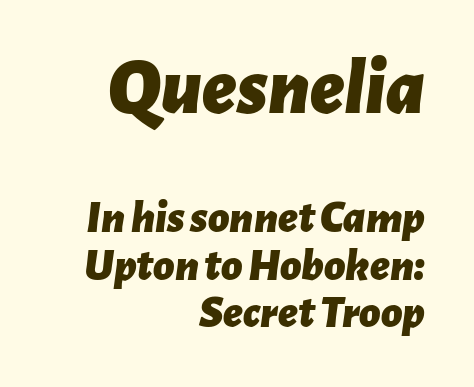
Very little white space separates one row of letters from the next. Nobody drew a line under any word here. Default kerning and tracking; the words read as compact shapes. The font's italic variant was chosen for this text. Of the two passages, the one on top uses the larger point size.
